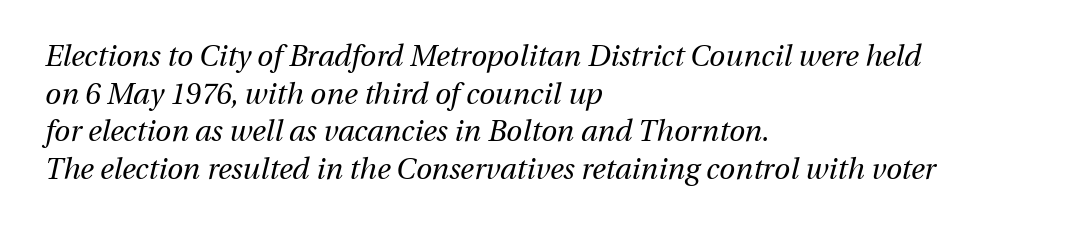
Quick note: underline off. Yep, that's italic — everything's leaning. No letter is thick-stroked: the sample isn't bold. Regarding leading, the lines here are spaced in the standard way.
